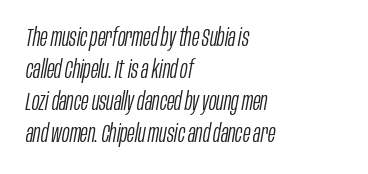
The image shows 25 px text type, italic (leaning right); set left-aligned, normal line spacing (1.28x), normal letter spacing, not underlined.
